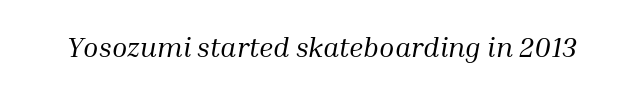
The image shows 28 px regular-weight serif type, italic (leaning right); set normal letter spacing, not underlined; medium stroke contrast and a medium x-height.
